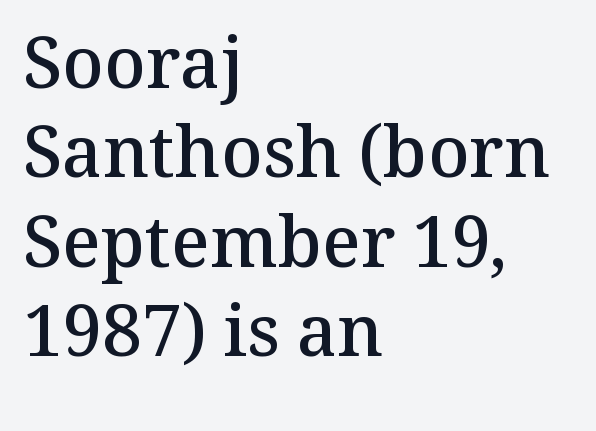
{"serif": "yes", "italic": "no", "bold": "semi", "weight": "semibold", "width": "normal", "stroke_contrast": "medium", "x_height": "medium", "monospaced": "no", "underline": "no", "align": "left", "line_spacing": "normal", "line_spacing_ratio": 1.26, "letter_spacing": "normal", "letter_spacing_em": 0.0, "glyph_px": 71}
